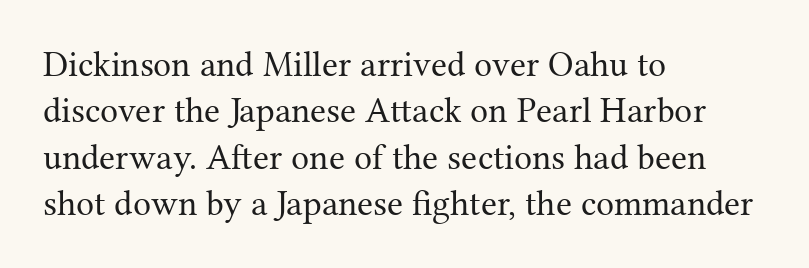
Q: Is the text bold? A: No.
Q: Is the text italic (slanted)? A: No, it is upright.
Q: Is the typeface a serif or a sans-serif typeface? A: Serif.
Q: Is the text underlined? A: No.
Q: How is the paragraph aligned? A: Left-aligned.
Q: Is the spacing between letters normal or unusually wide? A: Normal.
Q: Is the spacing between lines tight, normal or loose? A: Normal.
Q: Width (condensed, normal, or wide)? A: Normal.
Q: Stroke contrast? A: Medium.
Q: x-height? A: Medium.
Q: Monospaced? A: No.
